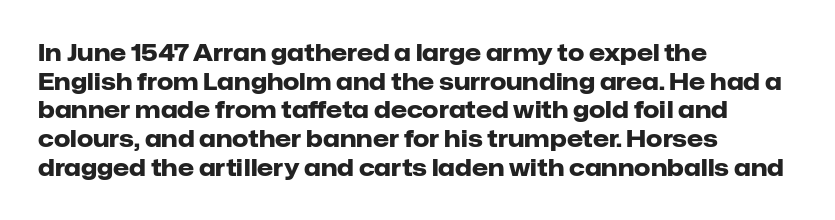
In CSS terms this would be text-align: left. On the weight axis this lands at bold, roughly 700. No word sits above an underline. Regarding leading, the lines here are spaced in the standard way. Quick note: not italic, upright. Glyph-to-glyph distance matches everyday printed text.
